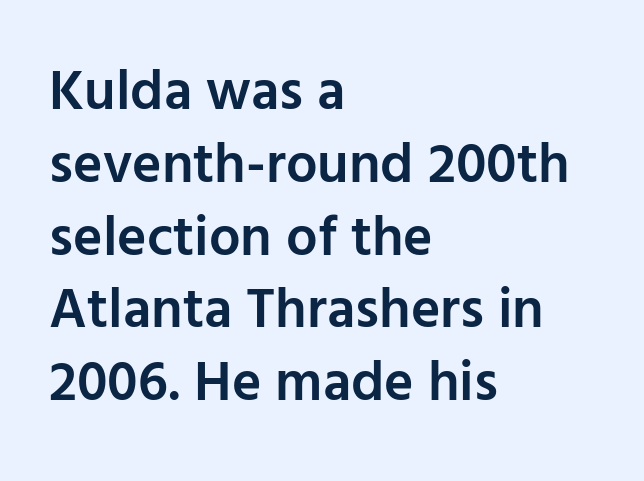
{"serif": "no", "italic": "no", "bold": "semi", "weight": "semibold", "width": "normal", "stroke_contrast": "low", "x_height": "medium", "monospaced": "no", "underline": "no", "align": "left", "line_spacing": "normal", "line_spacing_ratio": 1.3, "letter_spacing": "normal", "letter_spacing_em": 0.0, "glyph_px": 56}
